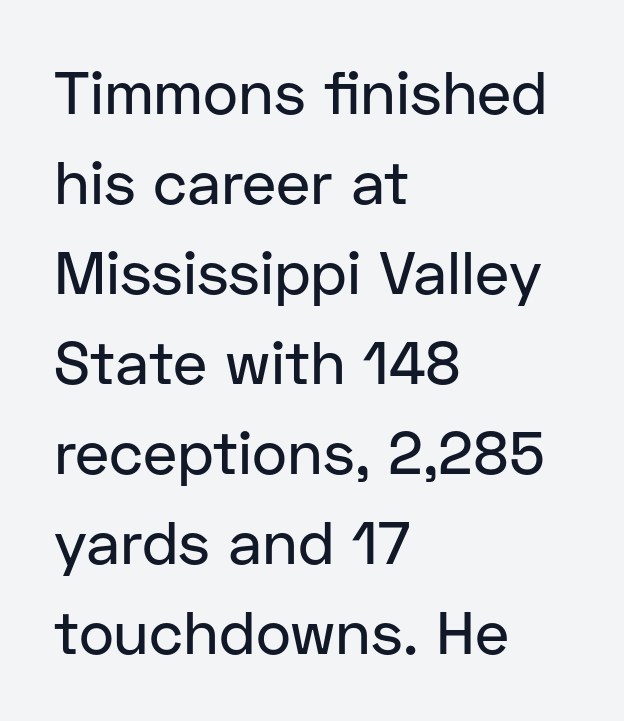
You could call the tracking neutral — neither tight nor loose. If you measured baseline to baseline, you'd find a middling distance. Check where the strokes stop: nothing finishes them off — pure sans. These lines are rendered in a variable-pitch font. Notice how the passage keeps a crisp vertical edge on the left only. The area under the type is left untouched.
